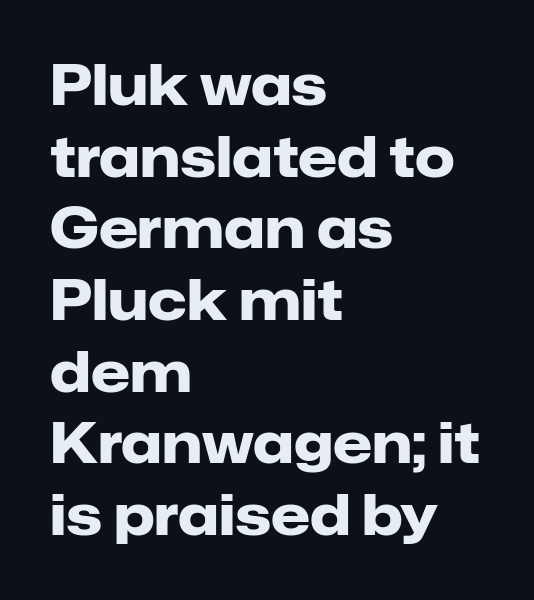
{"serif": "no", "italic": "no", "bold": "yes", "weight": "heavy", "width": "normal", "stroke_contrast": "low", "x_height": "medium", "monospaced": "no", "underline": "no", "align": "left", "line_spacing": "normal", "line_spacing_ratio": 1.28, "letter_spacing": "normal", "letter_spacing_em": 0.0, "glyph_px": 56}
